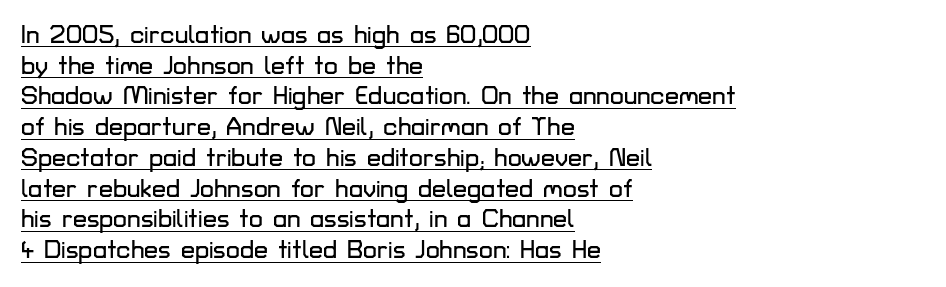
Q: Is the text italic (slanted)? A: No, it is upright.
Q: Is the text underlined? A: Yes.
Q: How is the paragraph aligned? A: Left-aligned.
Q: Is the spacing between letters normal or unusually wide? A: Normal.
